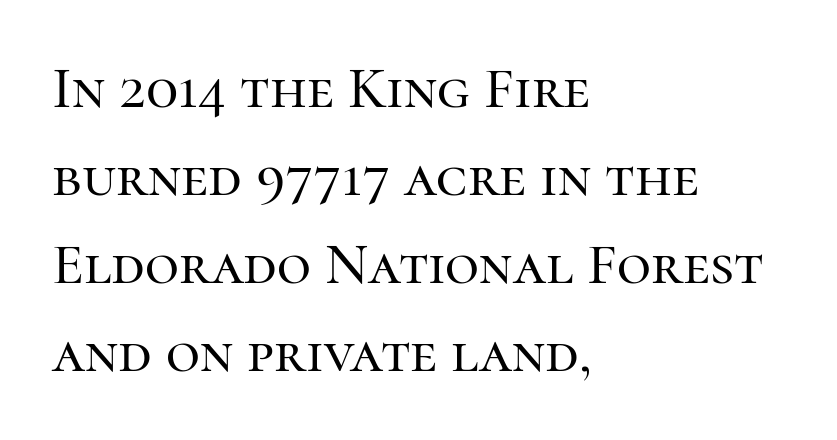
Q: Is the text italic (slanted)? A: No, it is upright.
Q: Is the typeface a serif or a sans-serif typeface? A: Serif.
Q: Is the text underlined? A: No.
Q: How is the paragraph aligned? A: Left-aligned.
Q: Is the spacing between letters normal or unusually wide? A: Normal.
Q: Is the spacing between lines tight, normal or loose? A: Normal.
Q: Width (condensed, normal, or wide)? A: Normal.
Q: Stroke contrast? A: High.
Q: x-height? A: Medium.
Q: Monospaced? A: No.
